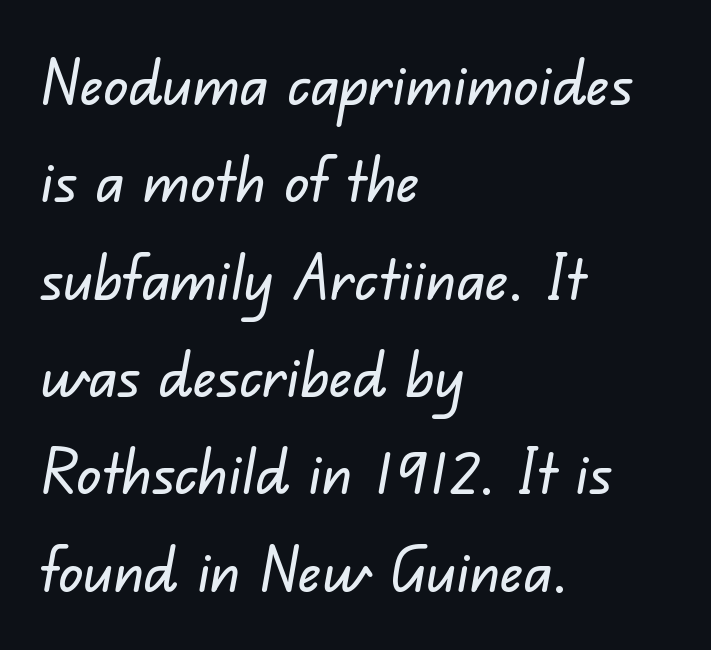
The image shows 62 px sans-serif type; set left-aligned, normal line spacing (1.57x), normal letter spacing, not underlined; low stroke contrast and a small x-height.
